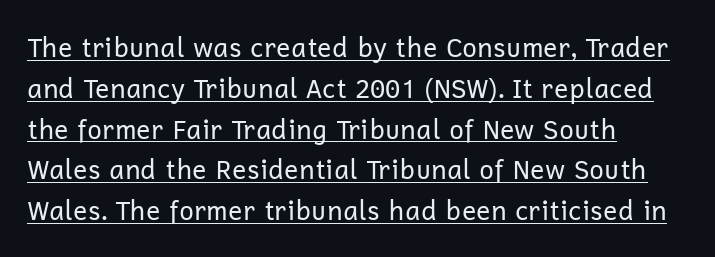
The lettering stays uniformly vertical, giving the passage a roman look. In designer terms, the underline attribute is active on this setting. Unbolded letterforms with no extra heft. If you drew a ruler down the left edge, every line would touch it. The passage shown stacks its lines at a standard gap. Tracking value appears to be zero — textbook default spacing.
